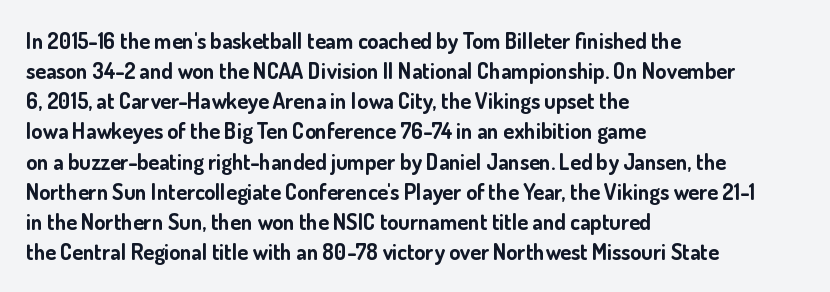
The image shows 22 px bold type, upright; set left-aligned, normal line spacing (1.37x), normal letter spacing, not underlined.
